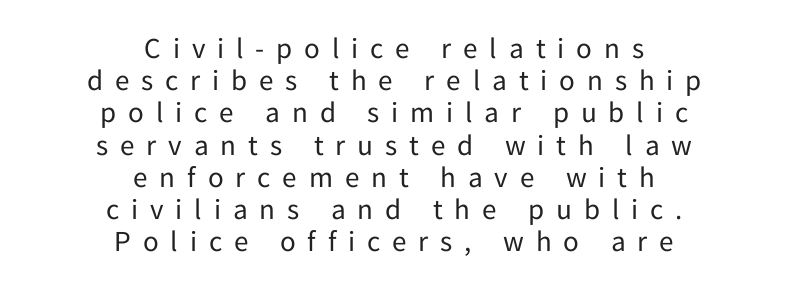
The image shows 29 px regular-weight sans-serif type, upright; set centered, tight line spacing (1.11x), unusually wide letter spacing (+0.41 em), not underlined; low stroke contrast and a medium x-height.
